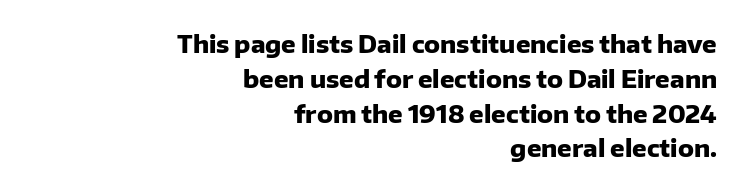
{"italic": "no", "bold": "yes", "underline": "no", "align": "right", "line_spacing": "normal", "line_spacing_ratio": 1.45, "letter_spacing": "normal", "letter_spacing_em": 0.0, "glyph_px": 24}
